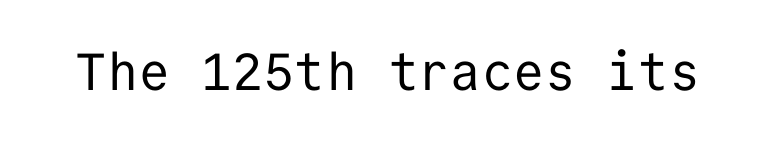
{"serif": "no", "italic": "no", "bold": "no", "weight": "regular", "width": "normal", "stroke_contrast": "low", "x_height": "medium", "monospaced": "yes", "underline": "no", "letter_spacing": "normal", "letter_spacing_em": 0.0, "glyph_px": 52}
